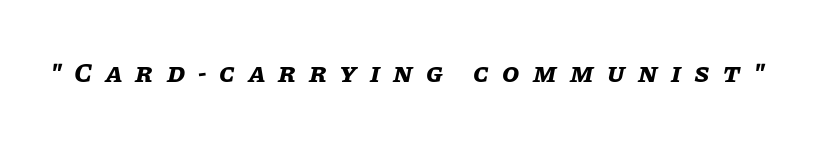
Q: Is the text bold? A: Yes.
Q: Is the text italic (slanted)? A: Yes, it leans right by about 11 degrees.
Q: Is the text underlined? A: No.
Q: Is the spacing between letters normal or unusually wide? A: Unusually wide.
Q: Width (condensed, normal, or wide)? A: Normal.
Q: Stroke contrast? A: Low.
Q: x-height? A: Large.
Q: Monospaced? A: No.
